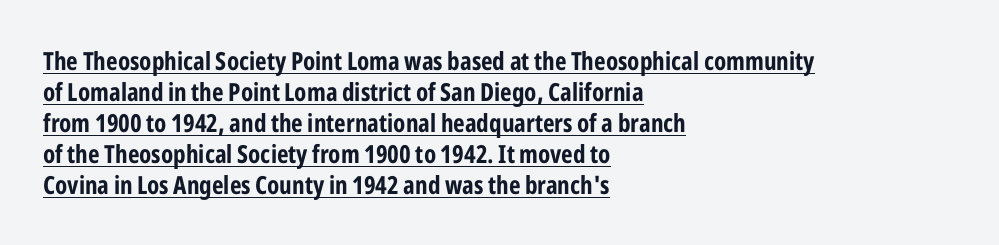
Q: Is the text bold? A: Yes.
Q: Is the text italic (slanted)? A: No, it is upright.
Q: Is the text underlined? A: Yes.
Q: How is the paragraph aligned? A: Left-aligned.
Q: Is the spacing between letters normal or unusually wide? A: Normal.
